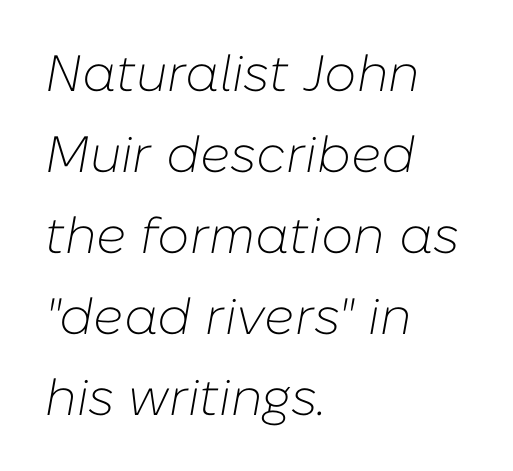
{"italic": "yes", "lean": "right", "slant_degrees": 10, "bold": "no", "weight": "light", "width": "normal", "stroke_contrast": "low", "x_height": "medium", "monospaced": "no", "underline": "no", "align": "left", "line_spacing": "normal", "line_spacing_ratio": 1.59, "letter_spacing": "normal", "letter_spacing_em": 0.0, "glyph_px": 51}
